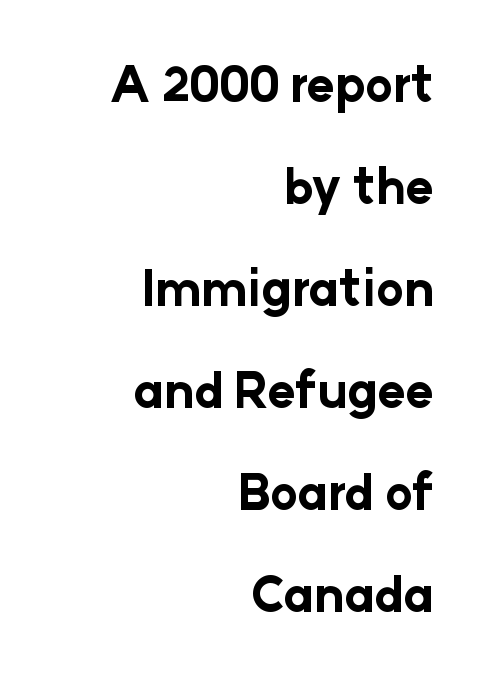
Q: Is the text bold? A: Yes.
Q: Is the text italic (slanted)? A: No, it is upright.
Q: Is the typeface a serif or a sans-serif typeface? A: Sans-serif.
Q: Is the text underlined? A: No.
Q: How is the paragraph aligned? A: Right-aligned.
Q: Is the spacing between letters normal or unusually wide? A: Normal.
Q: Is the spacing between lines tight, normal or loose? A: Loose.
Q: Width (condensed, normal, or wide)? A: Normal.
Q: Stroke contrast? A: Low.
Q: x-height? A: Medium.
Q: Monospaced? A: No.
